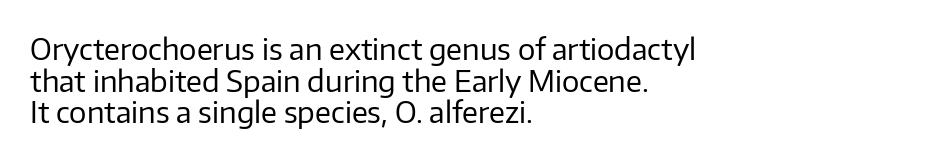
{"serif": "no", "italic": "no", "bold": "no", "weight": "regular", "width": "normal", "stroke_contrast": "low", "x_height": "medium", "monospaced": "no", "underline": "no", "align": "left", "line_spacing": "tight", "line_spacing_ratio": 1.09, "letter_spacing": "normal", "letter_spacing_em": 0.0, "glyph_px": 29}
